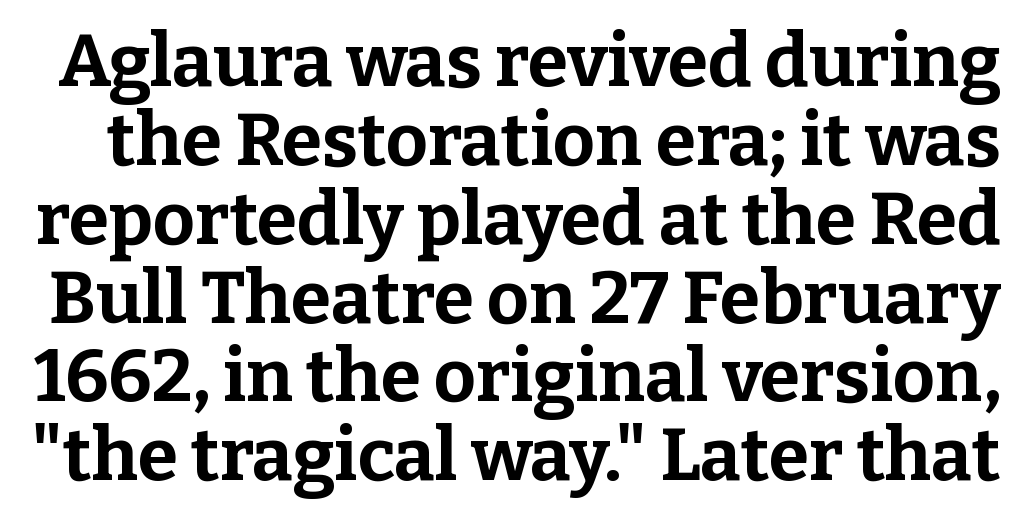
The rendering uses natural spacing where letterforms have individual widths. Here the glyphs are tracked normally, forming tight word shapes. A typesetter would call this leading minimal, almost set solid. Check where the strokes stop: tiny serifs finish them off. The words here are not underlined. A typesetter would mark this as roman, not italic.
